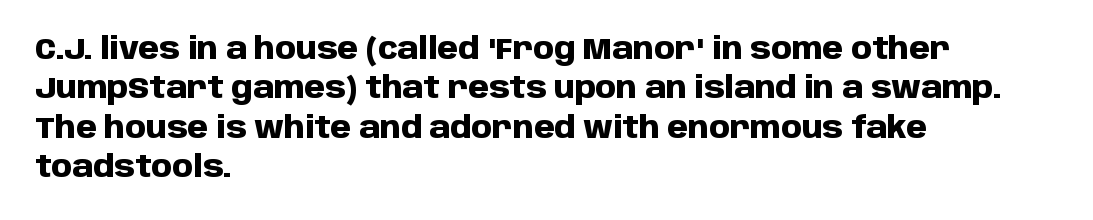
Each line starts at the same left margin while the right side varies. Unlike italic type, these characters show no tilt at all. Bold? Absolutely — the strokes are thick and heavy. Serifs: no, the terminals of the letterforms are clean. A clean baseline with only descenders dipping below it.
